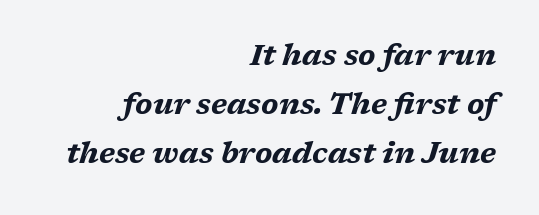
{"italic": "yes", "lean": "right", "slant_degrees": 17, "bold": "yes", "weight": "bold", "width": "wide", "stroke_contrast": "medium", "x_height": "medium", "monospaced": "no", "underline": "no", "align": "right", "line_spacing": "normal", "line_spacing_ratio": 1.69, "letter_spacing": "normal", "letter_spacing_em": 0.0, "glyph_px": 29}
